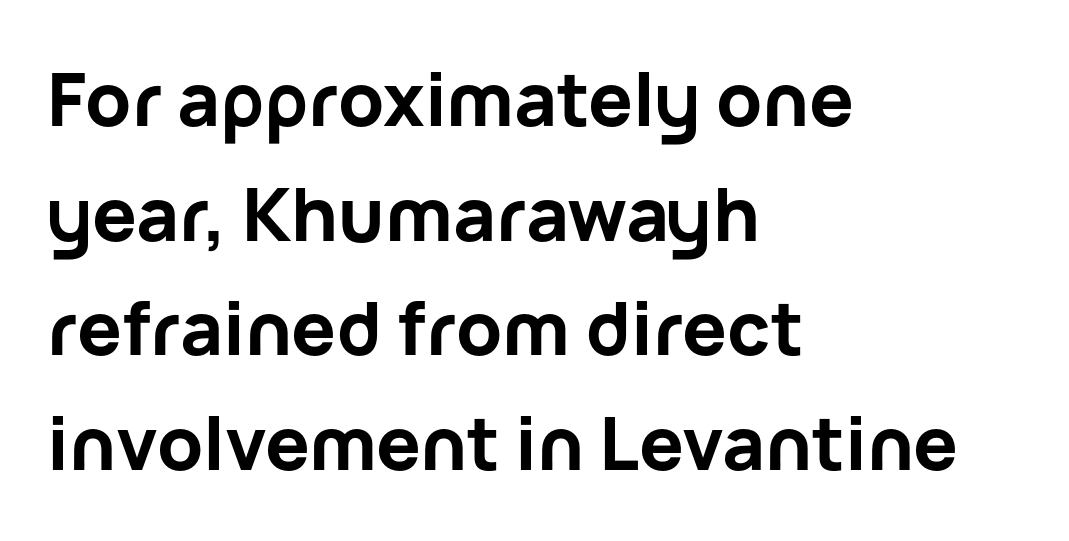
The image shows 74 px bold sans-serif type, upright; set left-aligned, normal line spacing (1.55x), normal letter spacing, not underlined; low stroke contrast and a medium x-height.
